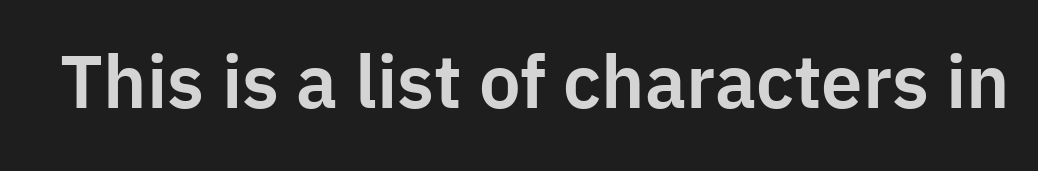
Q: Is the text italic (slanted)? A: No, it is upright.
Q: Is the typeface a serif or a sans-serif typeface? A: Sans-serif.
Q: Is the text underlined? A: No.
Q: Is the spacing between letters normal or unusually wide? A: Normal.
Q: Width (condensed, normal, or wide)? A: Normal.
Q: Stroke contrast? A: Low.
Q: x-height? A: Medium.
Q: Monospaced? A: No.
